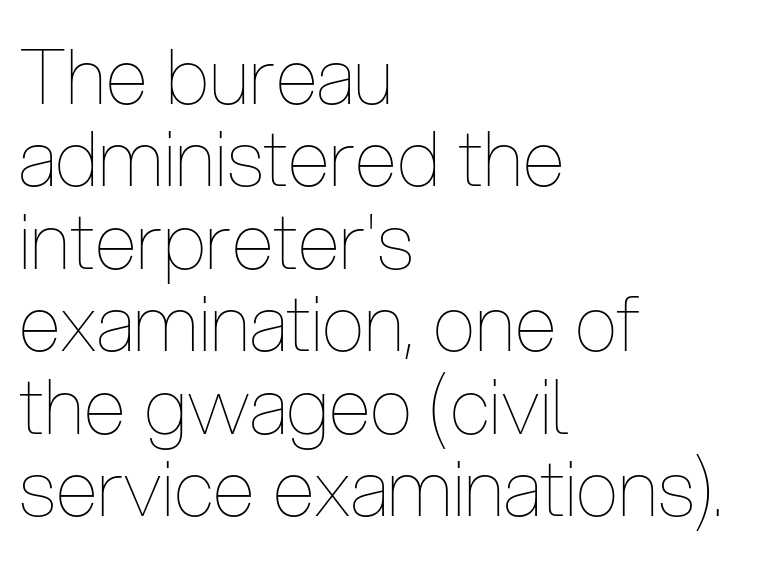
Spacing verdict: proportional, widths tailored to each character. In terms of letterspacing, this is plain default setting. This sample uses an upright cut, with every glyph sitting square on the baseline. Horizontally, the lines are justified to the leading edge only. Counters stay open thanks to moderate or lighter strokes. The zone under the glyphs is completely vacant.
